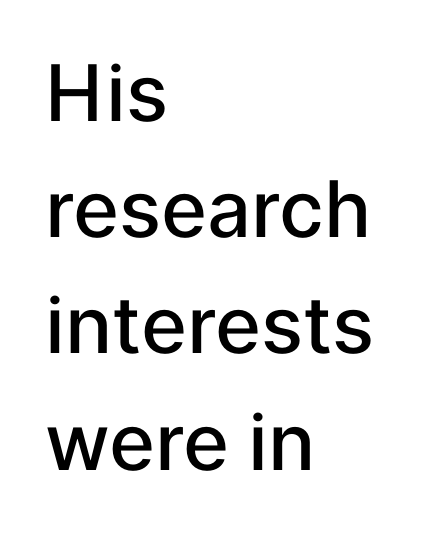
The image shows 78 px semibold sans-serif type, upright; set left-aligned, normal line spacing (1.49x), normal letter spacing, not underlined; low stroke contrast and a medium x-height.
